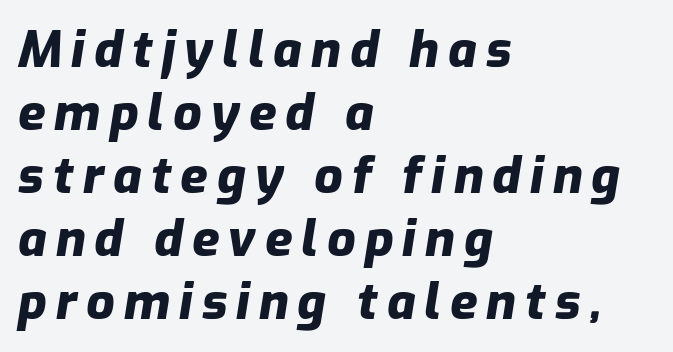
Q: Is the text bold? A: Yes.
Q: Is the text italic (slanted)? A: Yes, it leans right by about 9 degrees.
Q: Is the text underlined? A: No.
Q: How is the paragraph aligned? A: Left-aligned.
Q: Is the spacing between lines tight, normal or loose? A: Normal.
Q: Width (condensed, normal, or wide)? A: Normal.
Q: Stroke contrast? A: Low.
Q: x-height? A: Medium.
Q: Monospaced? A: No.
